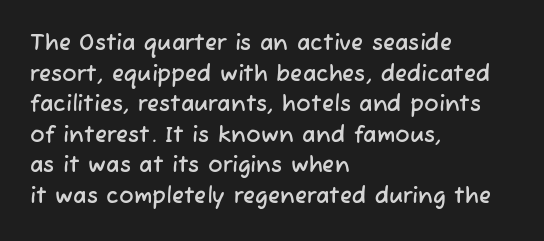
Q: Is the text underlined? A: No.
Q: How is the paragraph aligned? A: Left-aligned.
Q: Is the spacing between letters normal or unusually wide? A: Normal.
Q: Is the spacing between lines tight, normal or loose? A: Normal.
